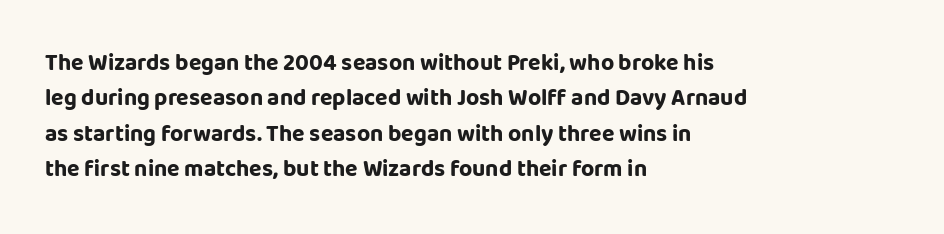
The image shows 23 px bold type, upright; set left-aligned, normal line spacing (1.54x), normal letter spacing, not underlined.
